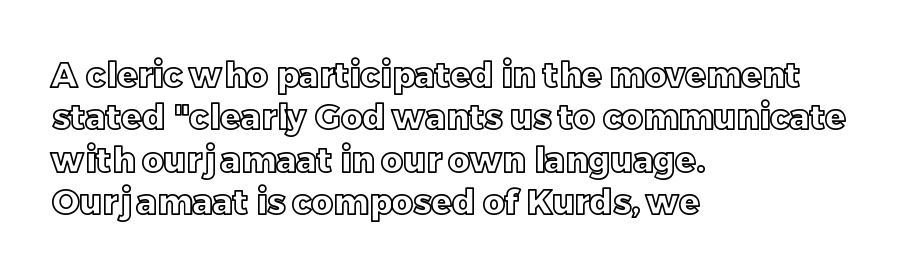
The image shows 34 px text type, upright; set left-aligned, normal line spacing (1.25x), normal letter spacing, not underlined; a large x-height.
